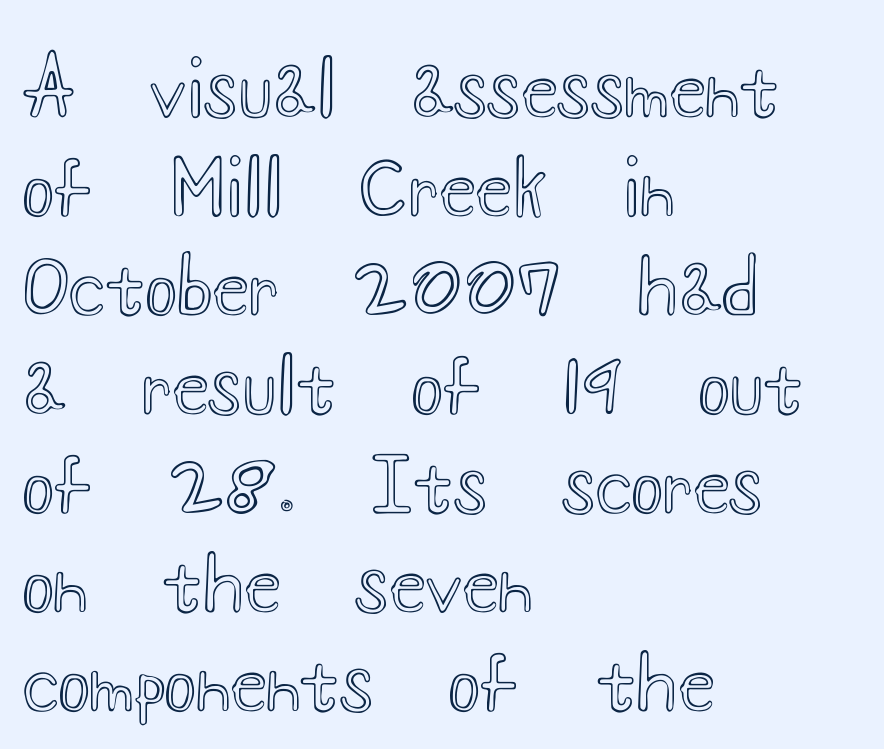
The image shows 75 px wide type, upright; set left-aligned, normal line spacing (1.32x), normal letter spacing, not underlined; a small x-height.
